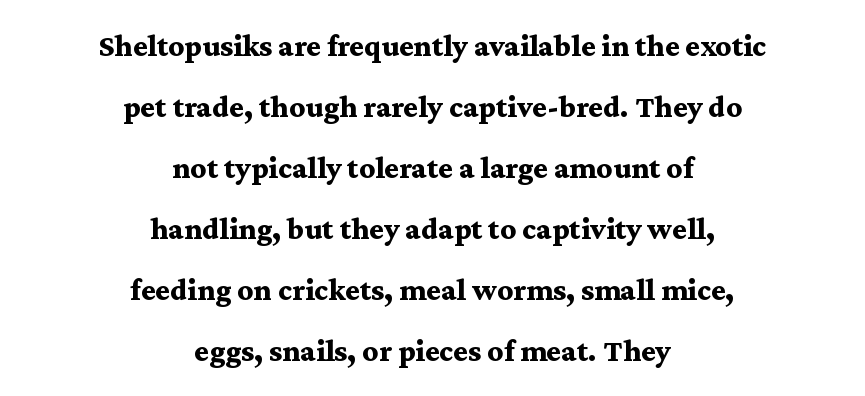
The passage shown is not underscored anywhere. Observe the serifs anchoring each vertical stroke in this sample. Summary of vertical rhythm: relaxed, with wide interline spacing. The lines in this sample share a center point and differ in where they start and stop. If you drew a line through each stem, it would be perfectly vertical.
